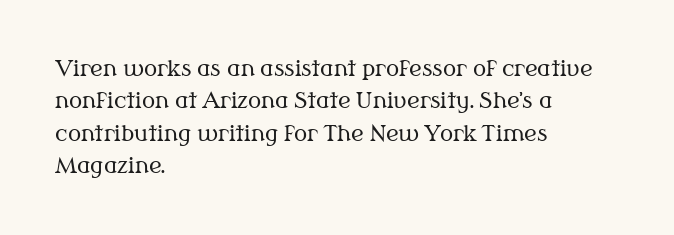
The image shows 22 px text type, upright; set left-aligned, normal line spacing (1.47x), normal letter spacing, not underlined.
